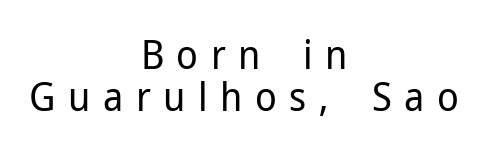
The image shows 40 px regular-weight sans-serif type, upright; set centered, tight line spacing (1.05x), unusually wide letter spacing (+0.31 em), not underlined; low stroke contrast and a medium x-height.
